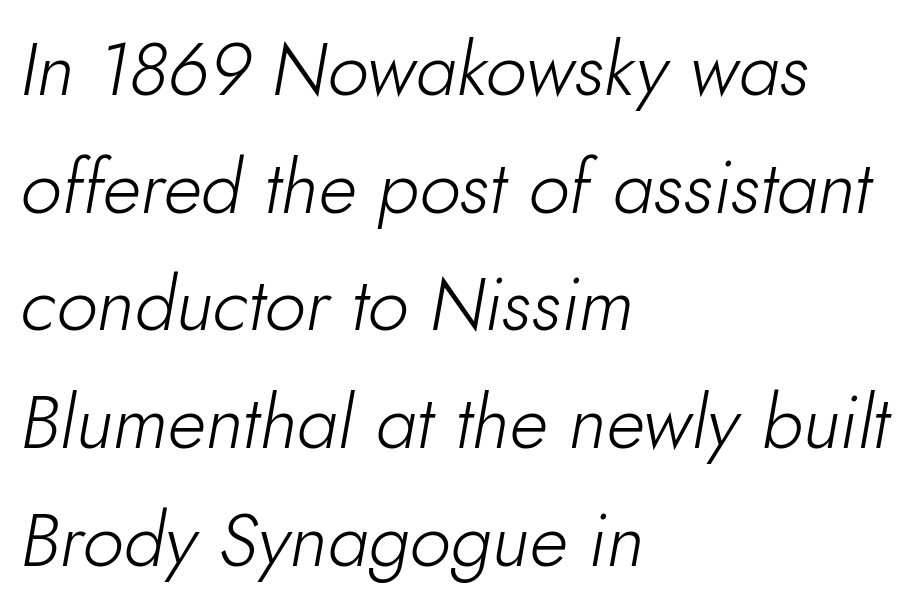
{"italic": "yes", "lean": "right", "slant_degrees": 10, "bold": "no", "weight": "light", "width": "normal", "stroke_contrast": "low", "x_height": "small", "monospaced": "no", "underline": "no", "align": "left", "line_spacing": "normal", "line_spacing_ratio": 1.59, "letter_spacing": "normal", "letter_spacing_em": 0.0, "glyph_px": 74}
